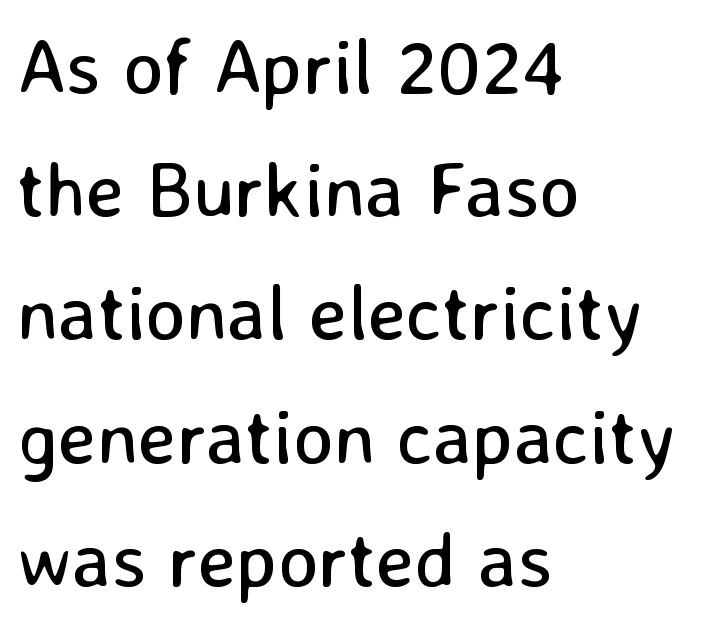
The image shows 77 px regular-weight sans-serif type, upright; set left-aligned, normal line spacing (1.6x), normal letter spacing, not underlined; low stroke contrast and a medium x-height.
